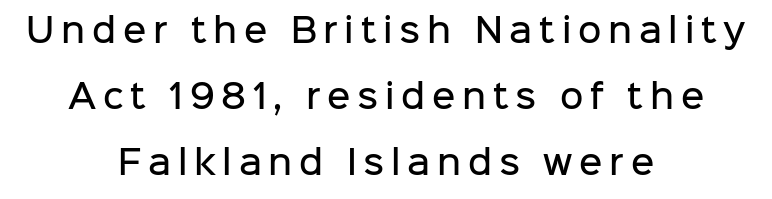
Q: Is the text bold? A: Semi-bold.
Q: Is the text italic (slanted)? A: No, it is upright.
Q: Is the typeface a serif or a sans-serif typeface? A: Sans-serif.
Q: Is the text underlined? A: No.
Q: How is the paragraph aligned? A: Centered.
Q: Is the spacing between letters normal or unusually wide? A: Unusually wide.
Q: Is the spacing between lines tight, normal or loose? A: Loose.
Q: Width (condensed, normal, or wide)? A: Normal.
Q: Stroke contrast? A: Low.
Q: x-height? A: Medium.
Q: Monospaced? A: No.
